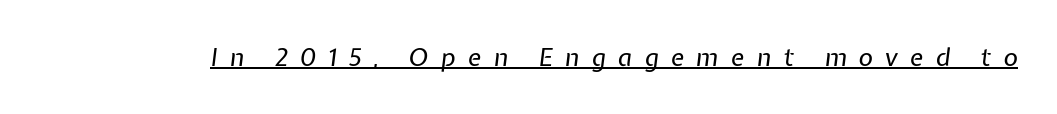
The image shows 25 px text type, italic (leaning right); set unusually wide letter spacing (+0.48 em), underlined.
